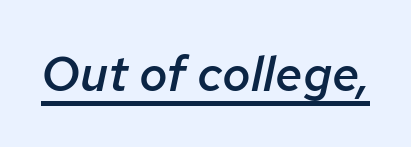
{"italic": "yes", "lean": "right", "slant_degrees": 12, "bold": "semi", "weight": "semibold", "width": "normal", "stroke_contrast": "low", "x_height": "medium", "monospaced": "no", "underline": "yes", "letter_spacing": "normal", "letter_spacing_em": 0.0, "glyph_px": 49}
